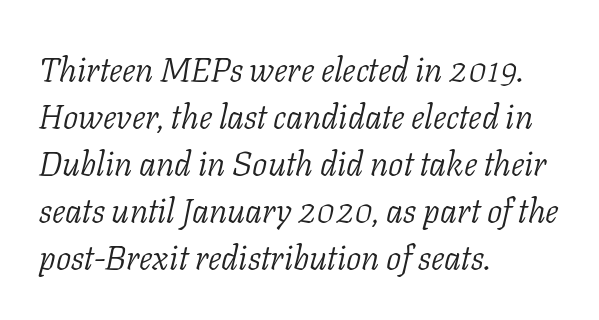
{"serif": "yes", "italic": "yes", "lean": "right", "slant_degrees": 11, "bold": "no", "weight": "light", "width": "normal", "stroke_contrast": "low", "x_height": "medium", "monospaced": "no", "underline": "no", "align": "left", "line_spacing": "normal", "line_spacing_ratio": 1.38, "letter_spacing": "normal", "letter_spacing_em": 0.0, "glyph_px": 34}
